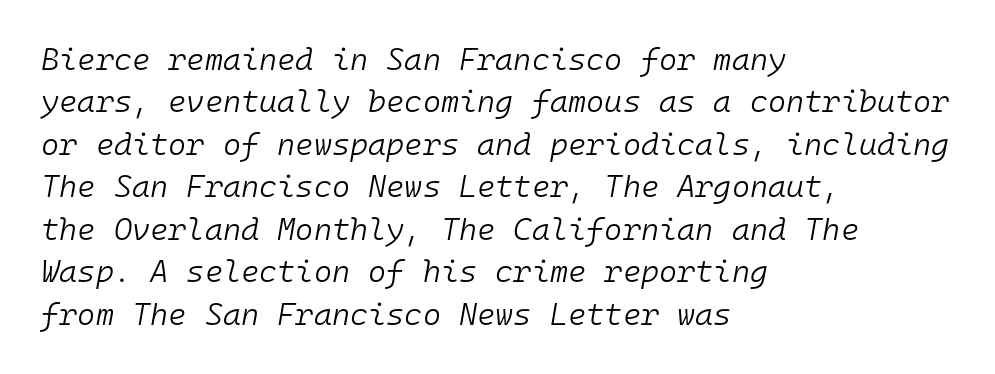
The image shows 31 px light type, italic (leaning right), monospaced; set left-aligned, normal line spacing (1.37x), normal letter spacing, not underlined; low stroke contrast and a medium x-height.
